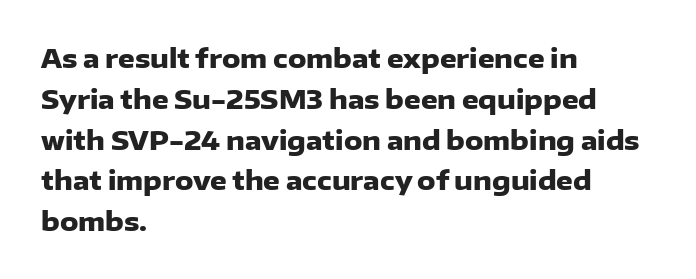
{"italic": "no", "bold": "yes", "underline": "no", "align": "left", "line_spacing": "normal", "line_spacing_ratio": 1.57, "letter_spacing": "normal", "letter_spacing_em": 0.0, "glyph_px": 26}
